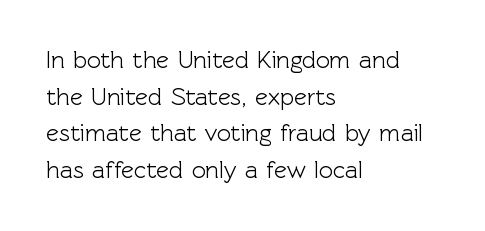
{"italic": "no", "underline": "no", "align": "left", "line_spacing": "normal", "line_spacing_ratio": 1.53, "letter_spacing": "normal", "letter_spacing_em": 0.0, "glyph_px": 24}
